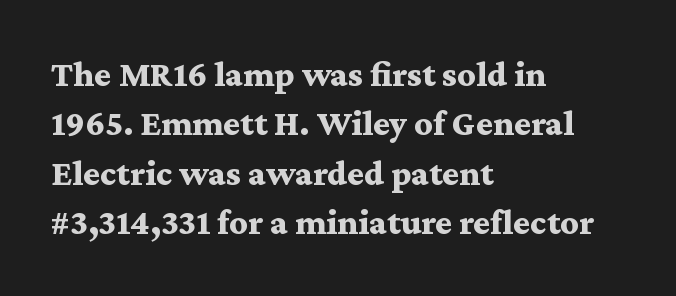
Q: Is the text bold? A: Yes.
Q: Is the text italic (slanted)? A: No, it is upright.
Q: Is the typeface a serif or a sans-serif typeface? A: Serif.
Q: Is the text underlined? A: No.
Q: How is the paragraph aligned? A: Left-aligned.
Q: Is the spacing between letters normal or unusually wide? A: Normal.
Q: Is the spacing between lines tight, normal or loose? A: Normal.
Q: Width (condensed, normal, or wide)? A: Wide.
Q: Stroke contrast? A: Medium.
Q: x-height? A: Medium.
Q: Monospaced? A: No.
